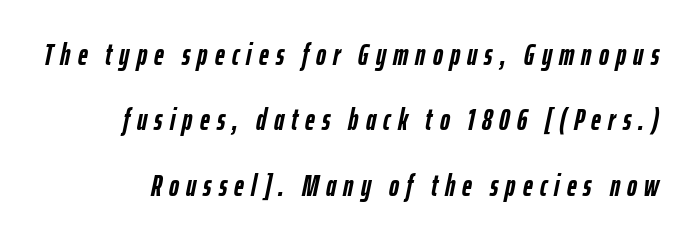
Q: Is the text bold? A: Yes.
Q: Is the text italic (slanted)? A: Yes, it leans right by about 12 degrees.
Q: Is the text underlined? A: No.
Q: Is the spacing between letters normal or unusually wide? A: Unusually wide.
Q: Is the spacing between lines tight, normal or loose? A: Loose.
Q: Width (condensed, normal, or wide)? A: Condensed.
Q: Stroke contrast? A: Low.
Q: x-height? A: Medium.
Q: Monospaced? A: No.
